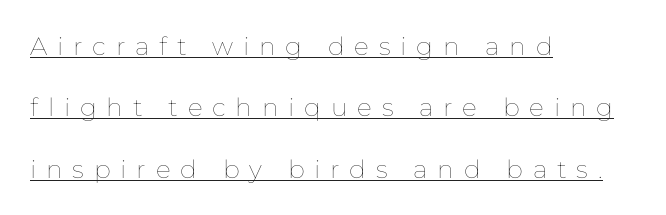
Q: Is the text bold? A: No.
Q: Is the text italic (slanted)? A: No, it is upright.
Q: Is the text underlined? A: Yes.
Q: How is the paragraph aligned? A: Left-aligned.
Q: Is the spacing between letters normal or unusually wide? A: Unusually wide.
Q: Is the spacing between lines tight, normal or loose? A: Loose.
